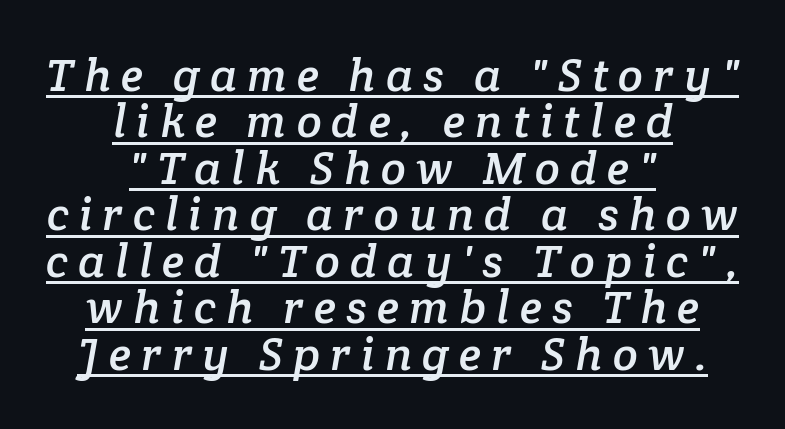
The tracking jumps out immediately: characters are airy and widely separated. Visually the block forms a symmetrical silhouette, jagged on both flanks. The sample's only ornament is a line tracing under the words. Regarding serifs, this sample has them. Do the characters align in a grid? No, the font is proportional.
